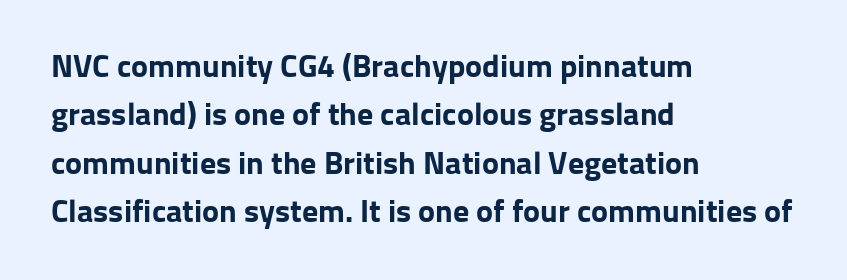
Q: Is the text bold? A: Yes.
Q: Is the text italic (slanted)? A: No, it is upright.
Q: Is the typeface a serif or a sans-serif typeface? A: Sans-serif.
Q: Is the text underlined? A: No.
Q: How is the paragraph aligned? A: Left-aligned.
Q: Is the spacing between letters normal or unusually wide? A: Normal.
Q: Is the spacing between lines tight, normal or loose? A: Normal.
Q: Width (condensed, normal, or wide)? A: Normal.
Q: Stroke contrast? A: Low.
Q: x-height? A: Medium.
Q: Monospaced? A: No.
